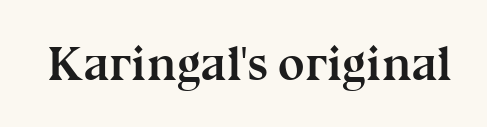
Q: Is the text bold? A: Yes.
Q: Is the text italic (slanted)? A: No, it is upright.
Q: Is the typeface a serif or a sans-serif typeface? A: Serif.
Q: Is the text underlined? A: No.
Q: Is the spacing between letters normal or unusually wide? A: Normal.
Q: Width (condensed, normal, or wide)? A: Normal.
Q: Stroke contrast? A: Medium.
Q: x-height? A: Medium.
Q: Monospaced? A: No.
